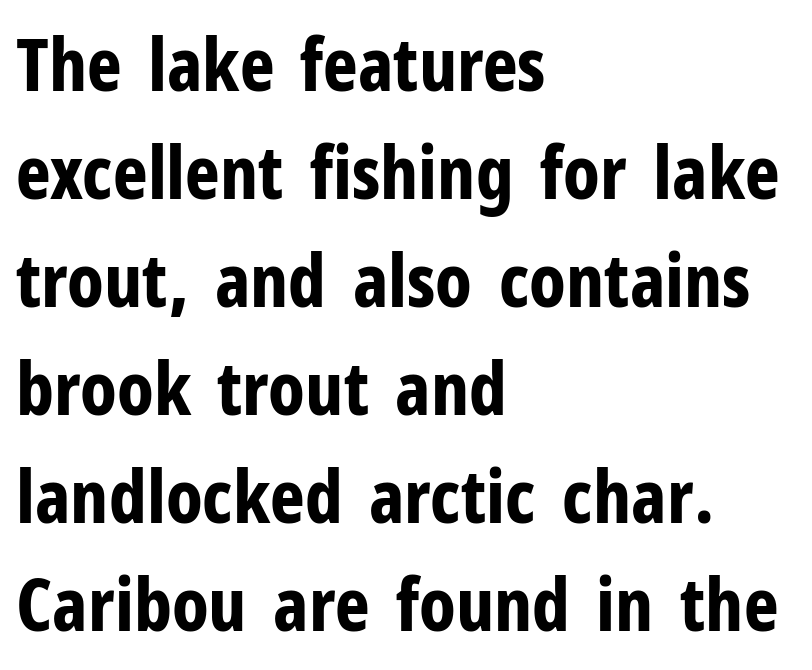
Q: Is the text bold? A: Yes.
Q: Is the text italic (slanted)? A: No, it is upright.
Q: Is the typeface a serif or a sans-serif typeface? A: Sans-serif.
Q: Is the text underlined? A: No.
Q: How is the paragraph aligned? A: Left-aligned.
Q: Is the spacing between letters normal or unusually wide? A: Normal.
Q: Is the spacing between lines tight, normal or loose? A: Normal.
Q: Width (condensed, normal, or wide)? A: Condensed.
Q: Stroke contrast? A: Low.
Q: x-height? A: Medium.
Q: Monospaced? A: No.
